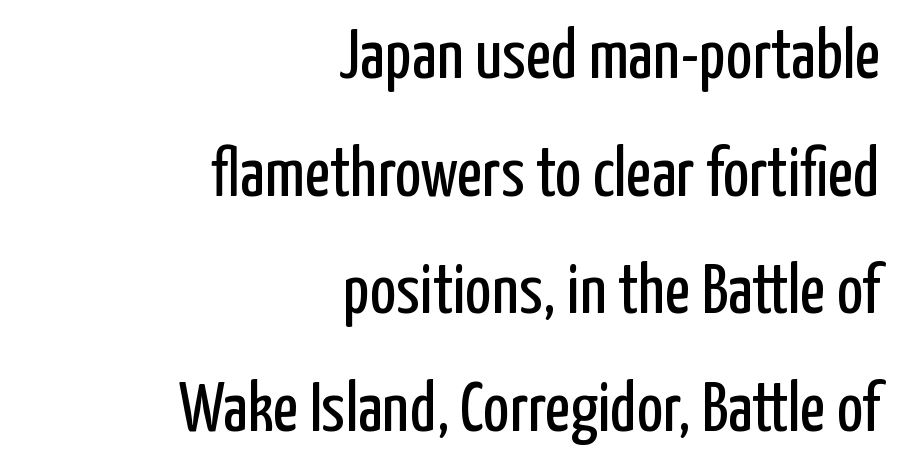
The image shows 70 px regular-weight, condensed sans-serif type, upright; set right-aligned, normal line spacing (1.68x), normal letter spacing, not underlined; low stroke contrast and a medium x-height.
